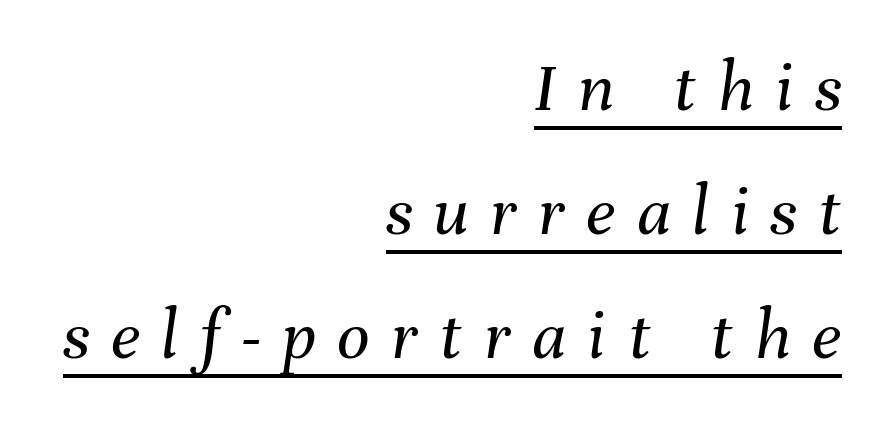
{"italic": "yes", "lean": "right", "slant_degrees": 8, "bold": "no", "weight": "regular", "width": "normal", "stroke_contrast": "medium", "x_height": "medium", "monospaced": "no", "underline": "yes", "align": "right", "line_spacing_ratio": 1.72, "letter_spacing": "wide", "letter_spacing_em": 0.3, "glyph_px": 72}
